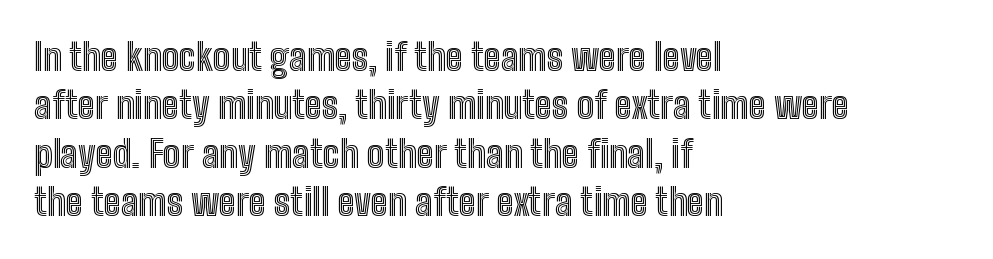
The image shows 37 px condensed type, upright; set left-aligned, normal line spacing (1.31x), normal letter spacing, not underlined; a medium x-height.
